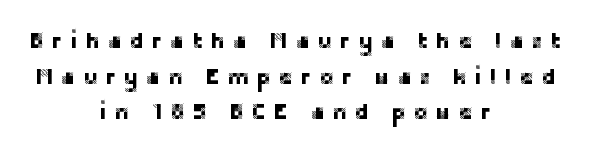
The typography opts for an upright posture over an oblique one. Vertical spacing — default. Is the letter spacing exaggerated? Yes — the characters are pushed far apart. Plain, unruled lines of type.
